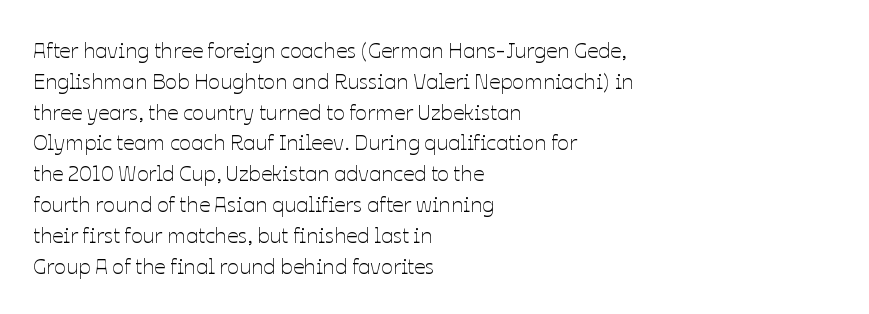
Q: Is the text bold? A: No.
Q: Is the text italic (slanted)? A: No, it is upright.
Q: Is the text underlined? A: No.
Q: How is the paragraph aligned? A: Left-aligned.
Q: Is the spacing between letters normal or unusually wide? A: Normal.
Q: Is the spacing between lines tight, normal or loose? A: Normal.
